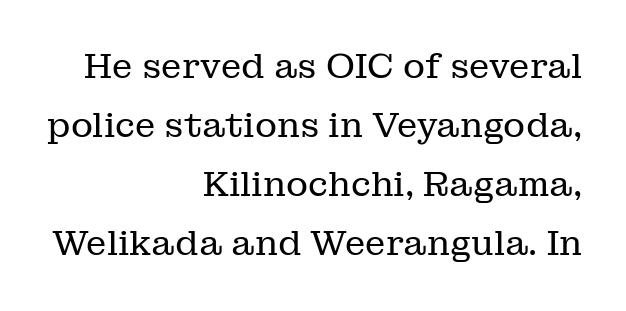
The image shows 34 px regular-weight serif type, upright; set right-aligned, line spacing 1.74x, normal letter spacing, not underlined; low stroke contrast and a medium x-height.
